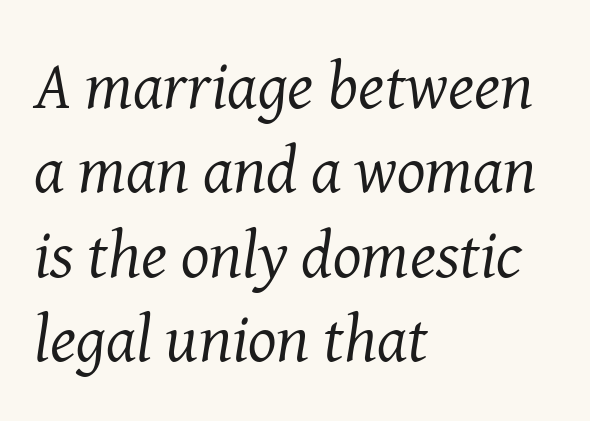
Q: Is the text bold? A: No.
Q: Is the text italic (slanted)? A: Yes, it leans right by about 8 degrees.
Q: Is the typeface a serif or a sans-serif typeface? A: Serif.
Q: Is the text underlined? A: No.
Q: How is the paragraph aligned? A: Left-aligned.
Q: Is the spacing between letters normal or unusually wide? A: Normal.
Q: Is the spacing between lines tight, normal or loose? A: Normal.
Q: Width (condensed, normal, or wide)? A: Normal.
Q: Stroke contrast? A: Medium.
Q: x-height? A: Medium.
Q: Monospaced? A: No.
